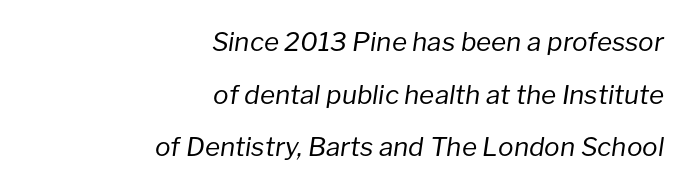
The space beneath each line is pristine and unruled. Summary of vertical rhythm: relaxed, with wide interline spacing. Is this a heavy cut? Hardly; it is regular or lighter. Every character sits at an angle, as italics do.
